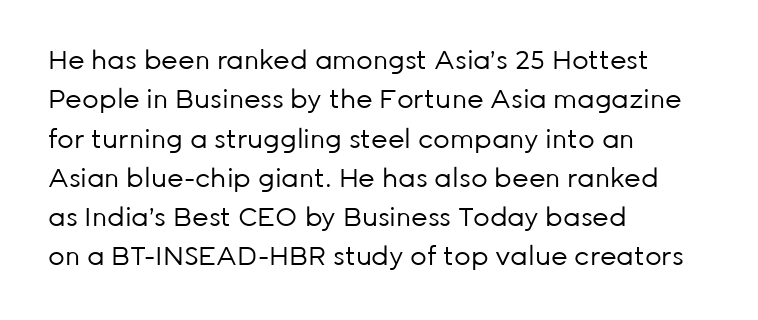
{"italic": "no", "bold": "no", "underline": "no", "align": "left", "line_spacing": "normal", "line_spacing_ratio": 1.51, "letter_spacing": "normal", "letter_spacing_em": 0.0, "glyph_px": 26}
